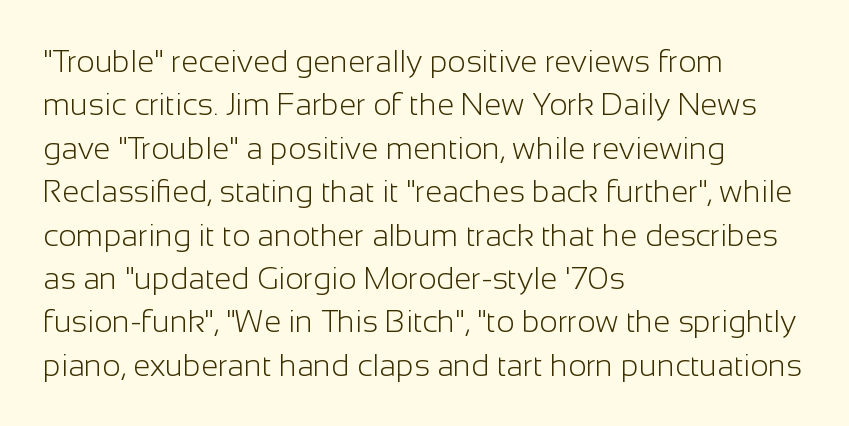
{"serif": "no", "italic": "no", "bold": "no", "weight": "light", "width": "normal", "stroke_contrast": "low", "x_height": "medium", "monospaced": "no", "underline": "no", "align": "left", "line_spacing": "normal", "line_spacing_ratio": 1.4, "letter_spacing": "normal", "letter_spacing_em": 0.0, "glyph_px": 31}
